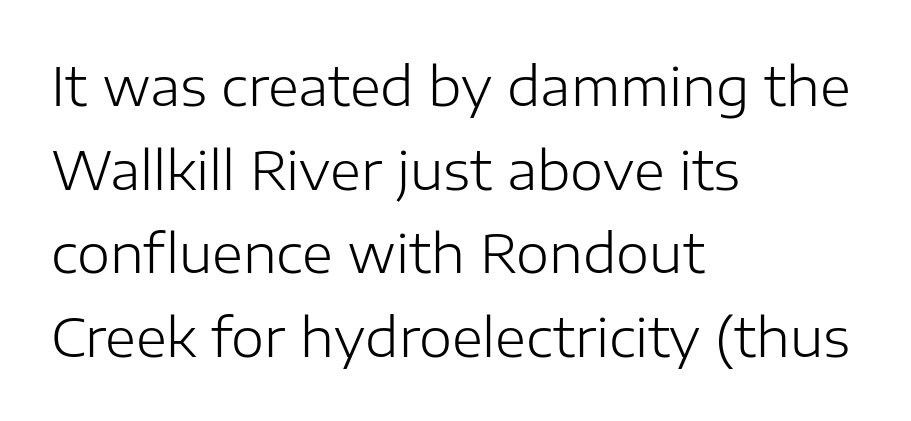
Q: Is the text bold? A: No.
Q: Is the text italic (slanted)? A: No, it is upright.
Q: Is the typeface a serif or a sans-serif typeface? A: Sans-serif.
Q: Is the text underlined? A: No.
Q: How is the paragraph aligned? A: Left-aligned.
Q: Is the spacing between letters normal or unusually wide? A: Normal.
Q: Is the spacing between lines tight, normal or loose? A: Normal.
Q: Width (condensed, normal, or wide)? A: Normal.
Q: Stroke contrast? A: Low.
Q: x-height? A: Medium.
Q: Monospaced? A: No.
